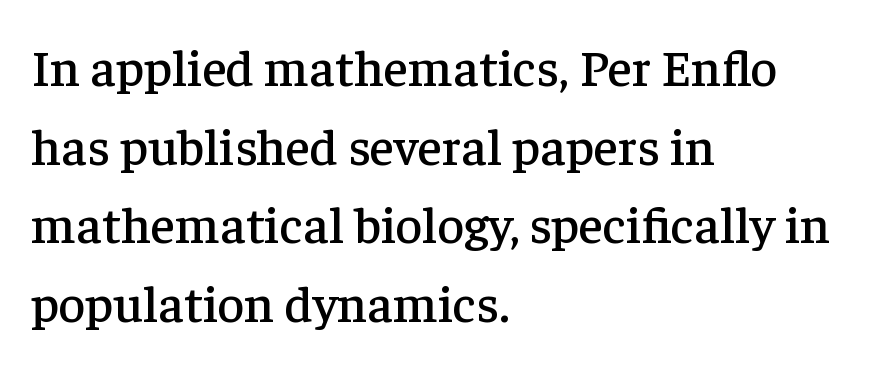
Q: Is the text italic (slanted)? A: No, it is upright.
Q: Is the typeface a serif or a sans-serif typeface? A: Serif.
Q: Is the text underlined? A: No.
Q: How is the paragraph aligned? A: Left-aligned.
Q: Is the spacing between letters normal or unusually wide? A: Normal.
Q: Is the spacing between lines tight, normal or loose? A: Normal.
Q: Width (condensed, normal, or wide)? A: Normal.
Q: Stroke contrast? A: Low.
Q: x-height? A: Medium.
Q: Monospaced? A: No.
